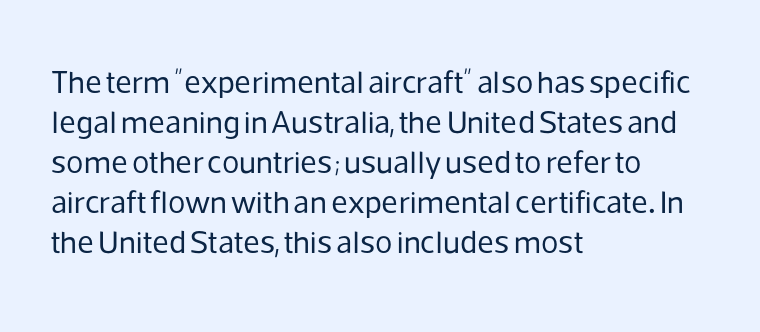
{"serif": "no", "italic": "no", "bold": "no", "weight": "regular", "width": "normal", "stroke_contrast": "low", "x_height": "medium", "monospaced": "no", "underline": "no", "align": "left", "line_spacing": "normal", "line_spacing_ratio": 1.25, "letter_spacing": "normal", "letter_spacing_em": 0.0, "glyph_px": 32}
